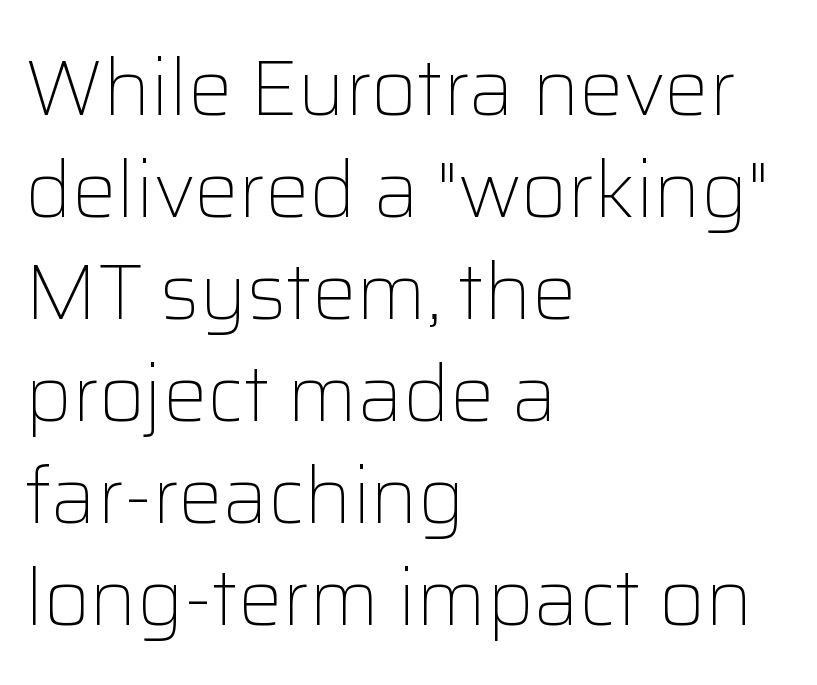
Q: Is the text bold? A: No.
Q: Is the text italic (slanted)? A: No, it is upright.
Q: Is the typeface a serif or a sans-serif typeface? A: Sans-serif.
Q: Is the text underlined? A: No.
Q: How is the paragraph aligned? A: Left-aligned.
Q: Is the spacing between letters normal or unusually wide? A: Normal.
Q: Is the spacing between lines tight, normal or loose? A: Normal.
Q: Width (condensed, normal, or wide)? A: Normal.
Q: Stroke contrast? A: Low.
Q: x-height? A: Medium.
Q: Monospaced? A: No.
